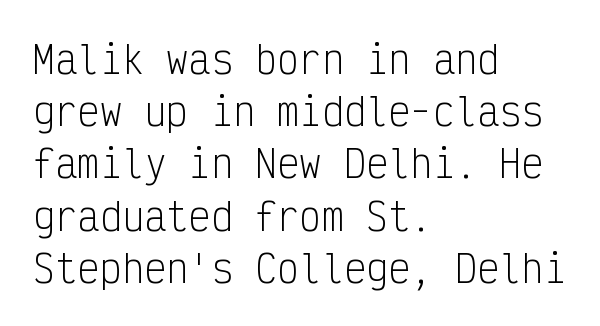
The image shows 37 px light, condensed sans-serif type, upright, monospaced; set left-aligned, normal line spacing (1.41x), normal letter spacing, not underlined; low stroke contrast and a medium x-height.
